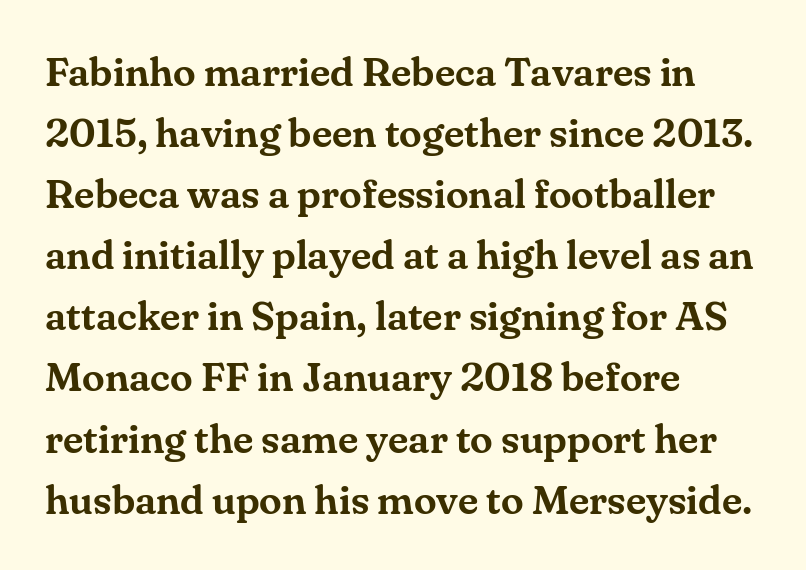
The image shows 41 px serif type, upright; set left-aligned, normal line spacing (1.49x), normal letter spacing, not underlined; medium stroke contrast and a small x-height.
